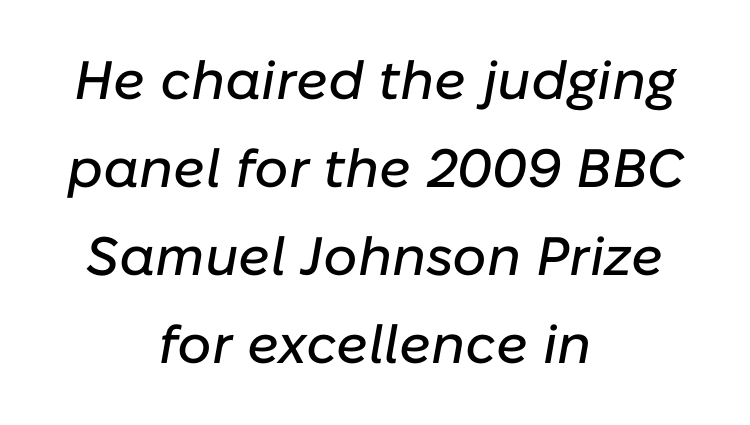
{"italic": "yes", "lean": "right", "slant_degrees": 10, "width": "normal", "stroke_contrast": "low", "x_height": "medium", "monospaced": "no", "underline": "no", "align": "center", "line_spacing": "normal", "line_spacing_ratio": 1.63, "letter_spacing": "normal", "letter_spacing_em": 0.0, "glyph_px": 54}
